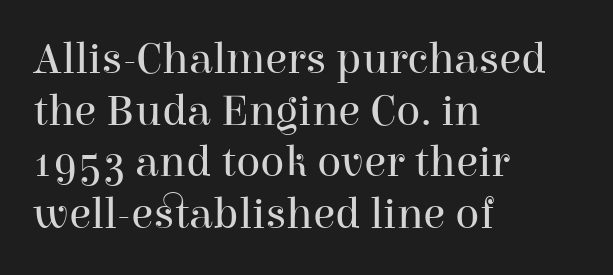
Letters rest on an invisible, unmarked baseline. Honestly, the letter spacing is just normal — you wouldn't notice it. Where is the straight margin? On the left. A typesetter would label this face a serif.
